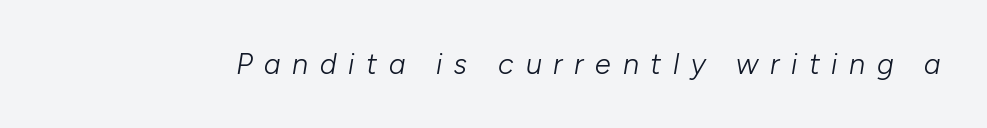
Q: Is the text bold? A: No.
Q: Is the text italic (slanted)? A: Yes, it leans right by about 10 degrees.
Q: Is the text underlined? A: No.
Q: Is the spacing between letters normal or unusually wide? A: Unusually wide.
Q: Width (condensed, normal, or wide)? A: Normal.
Q: Stroke contrast? A: Low.
Q: x-height? A: Medium.
Q: Monospaced? A: No.
